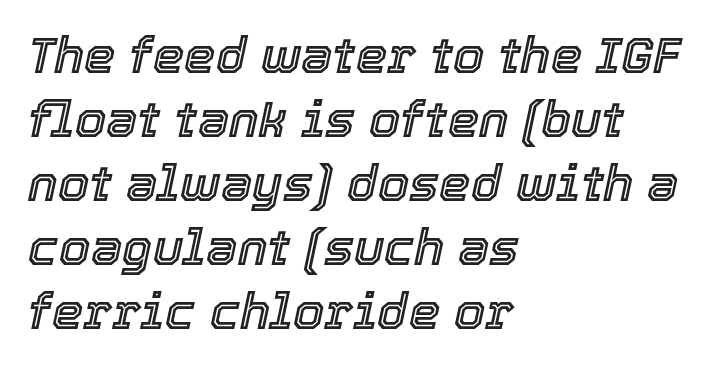
Q: Is the text italic (slanted)? A: Yes, it leans right by about 12 degrees.
Q: Is the text underlined? A: No.
Q: How is the paragraph aligned? A: Left-aligned.
Q: Is the spacing between letters normal or unusually wide? A: Normal.
Q: Is the spacing between lines tight, normal or loose? A: Normal.
Q: Width (condensed, normal, or wide)? A: Normal.
Q: x-height? A: Medium.
Q: Monospaced? A: No.
